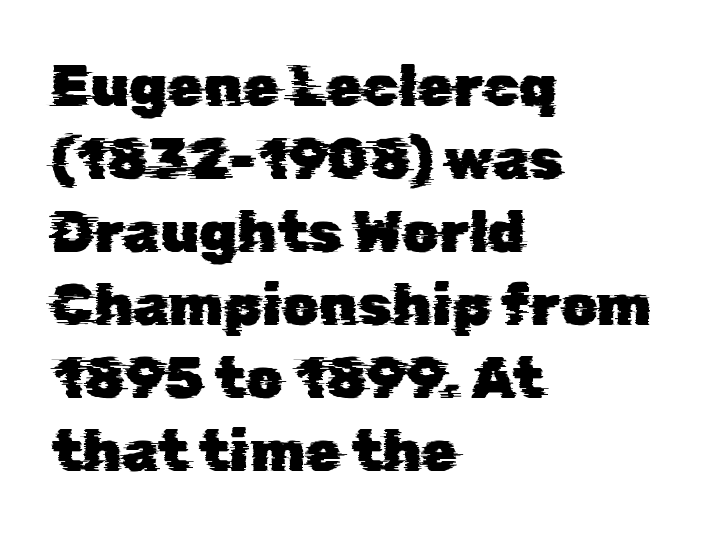
Type style note: lacks serifs. Nobody drew a line under any word here. Do the characters align in a grid? No, the font is proportional. One-word summary of the alignment: left. Evenly set lines give the paragraph a standard silhouette.
